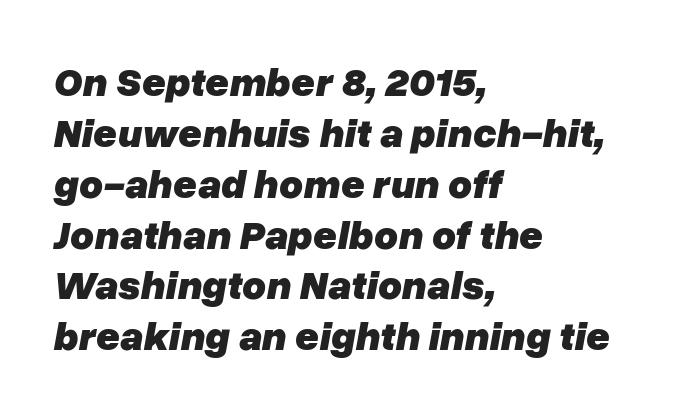
{"italic": "yes", "lean": "right", "slant_degrees": 10, "bold": "yes", "weight": "heavy", "width": "normal", "stroke_contrast": "low", "x_height": "medium", "monospaced": "no", "underline": "no", "align": "left", "line_spacing_ratio": 1.24, "letter_spacing": "normal", "letter_spacing_em": 0.0, "glyph_px": 41}
